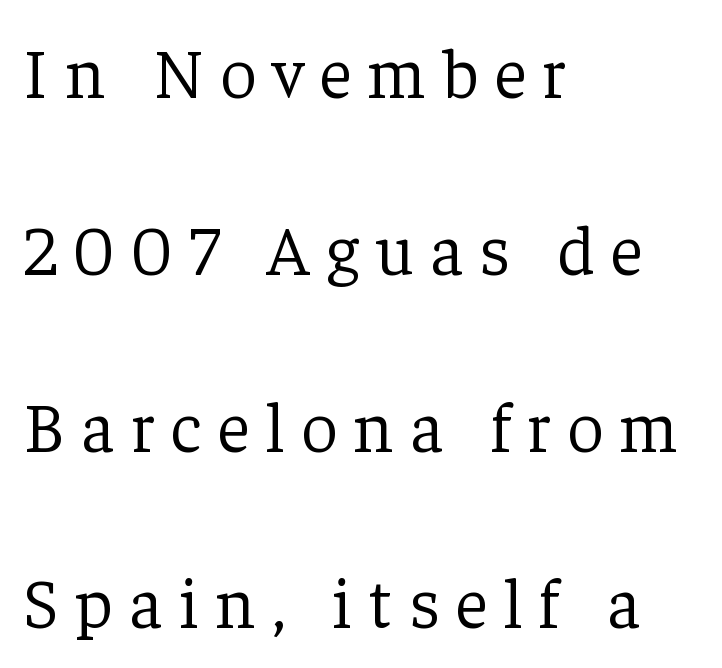
Check where the strokes stop: tiny serifs finish them off. Weight class: somewhere from thin through regular. Every stem runs plumb, perpendicular to the baseline. Vertically, the passage feels expansive, rows floating well apart. Words appear elongated and porous because spacing is wide. The compositor pushed each line to the left boundary.
